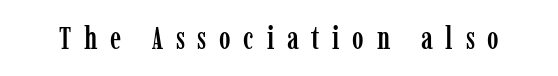
Observe the serifs anchoring each vertical stroke in this sample. The letters stand upright; this is a roman face. The letters advance in unequal steps, a hallmark of proportional type. The rendering inserts visible extra space after every character. A bare baseline throughout the passage.
